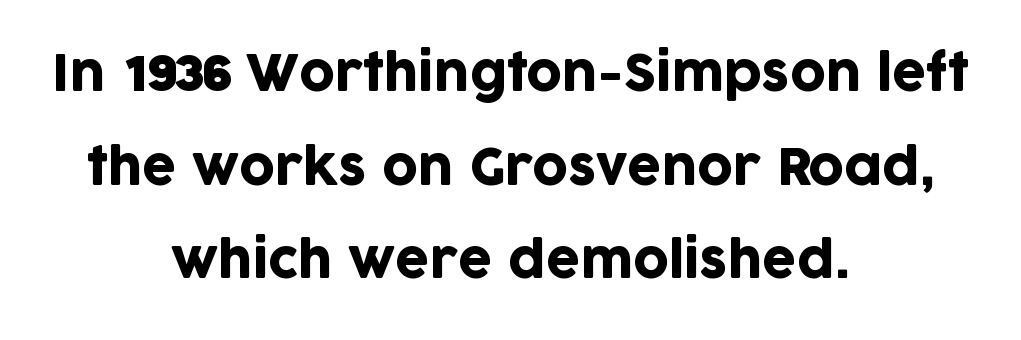
{"serif": "no", "italic": "no", "width": "normal", "stroke_contrast": "low", "x_height": "large", "monospaced": "no", "underline": "no", "align": "center", "line_spacing": "loose", "line_spacing_ratio": 1.91, "letter_spacing": "normal", "letter_spacing_em": 0.0, "glyph_px": 49}
